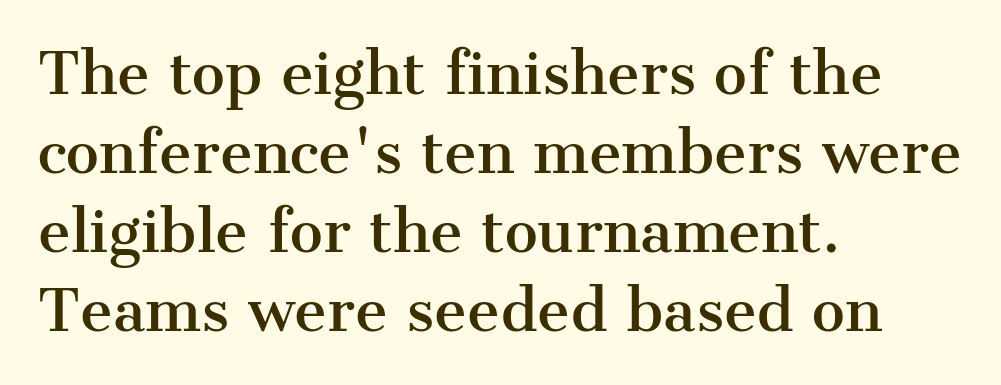
The passage shown is typeset with a serif family. Descenders are the only things crossing below the line. Honestly, the row spacing looks completely unremarkable. Words appear dense and cohesive because spacing is normal. Character widths vary here, with narrow letters taking less room than wide ones.
